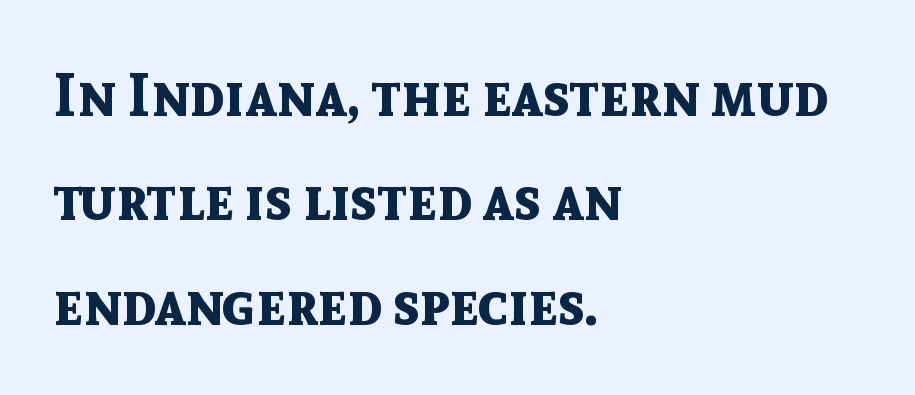
Glyph-to-glyph distance matches everyday printed text. The lettering holds an erect, upright posture throughout. A typesetter would label this face a sans. Lines of text with bare space underneath. The face used here is proportionally spaced, like ordinary book or web type.
